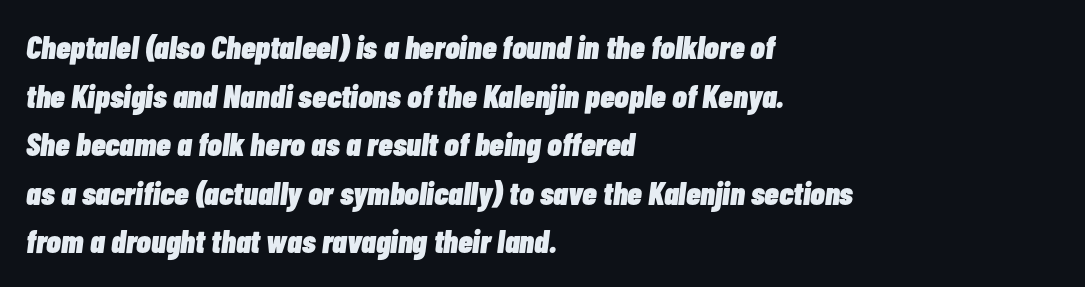
{"italic": "yes", "lean": "right", "slant_degrees": 7, "bold": "yes", "weight": "heavy", "width": "condensed", "stroke_contrast": "low", "x_height": "medium", "monospaced": "no", "underline": "no", "align": "left", "line_spacing": "normal", "line_spacing_ratio": 1.47, "letter_spacing": "normal", "letter_spacing_em": 0.0, "glyph_px": 33}
